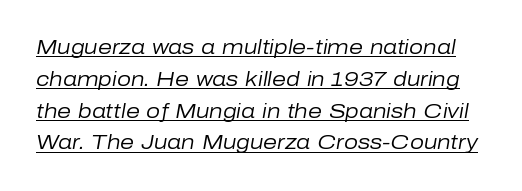
Q: Is the text bold? A: No.
Q: Is the text italic (slanted)? A: Yes, it leans right by about 10 degrees.
Q: Is the text underlined? A: Yes.
Q: Is the spacing between letters normal or unusually wide? A: Normal.
Q: Is the spacing between lines tight, normal or loose? A: Normal.
